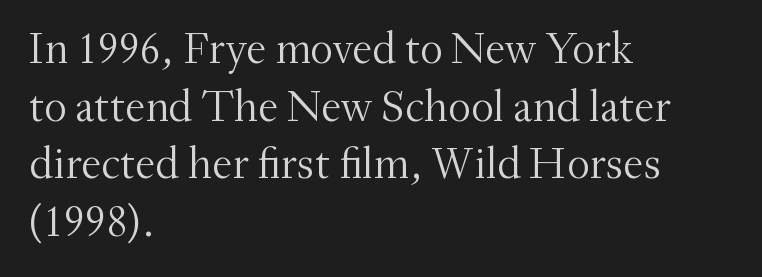
The image shows 45 px light serif type, upright; set left-aligned, normal line spacing (1.28x), normal letter spacing, not underlined; medium stroke contrast and a small x-height.
